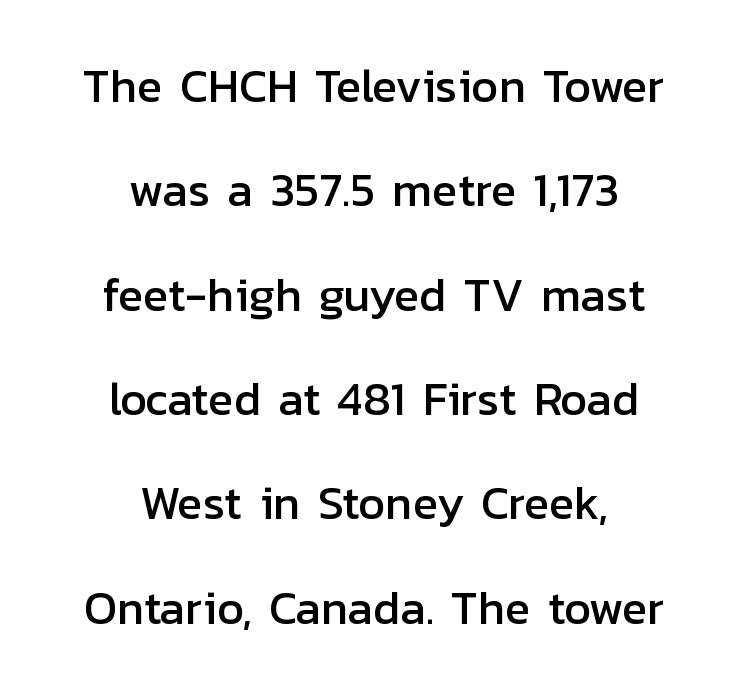
The image shows 47 px sans-serif type, upright; set centered, loose line spacing (2.22x), normal letter spacing, not underlined; low stroke contrast and a medium x-height.
